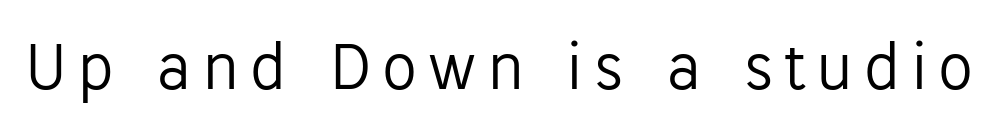
{"serif": "no", "italic": "no", "bold": "no", "weight": "light", "width": "normal", "stroke_contrast": "low", "x_height": "medium", "monospaced": "no", "underline": "no", "glyph_px": 70}
